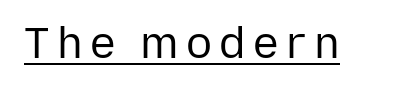
The image shows 43 px regular-weight sans-serif type, upright; set underlined; low stroke contrast and a medium x-height.
